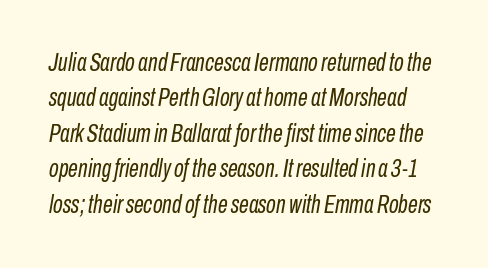
{"italic": "yes", "lean": "right", "slant_degrees": 10, "bold": "no", "underline": "no", "line_spacing": "normal", "line_spacing_ratio": 1.42, "letter_spacing": "normal", "letter_spacing_em": 0.0, "glyph_px": 25}
